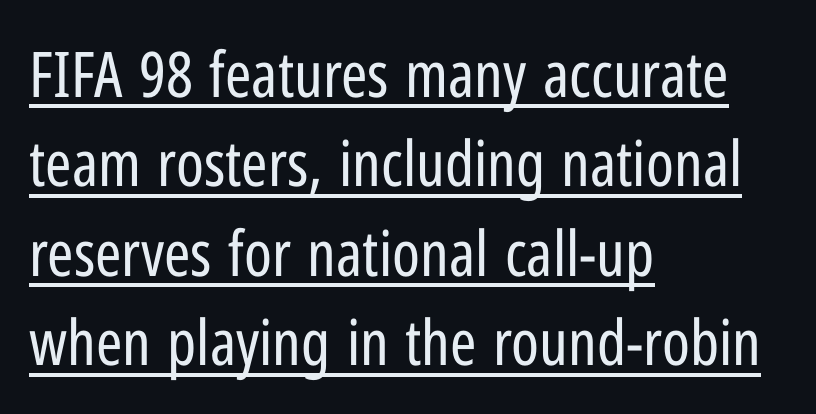
Beneath each row of characters lies a ruled line. The axis of the letterforms is exactly vertical. The letters advance in unequal steps, a hallmark of proportional type. Tracking value appears to be zero — textbook default spacing. The weight would be labelled regular, book, light, or lighter still.
